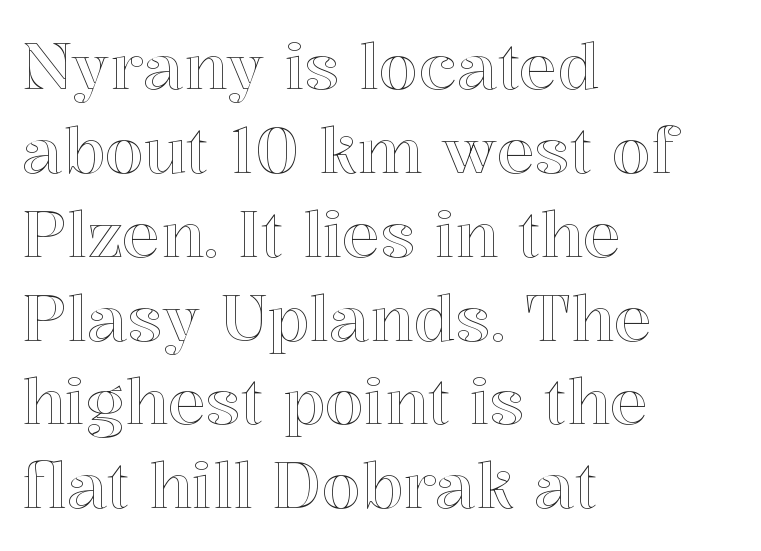
The image shows 64 px text type, upright; set left-aligned, normal line spacing (1.31x), normal letter spacing, not underlined; a medium x-height.
